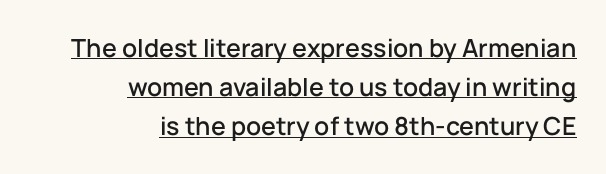
The image shows 25 px text type, upright; set right-aligned, normal line spacing (1.57x), normal letter spacing, underlined.
